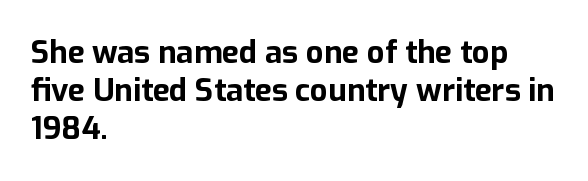
The image shows 31 px bold sans-serif type, upright; set left-aligned, line spacing 1.22x, normal letter spacing, not underlined; low stroke contrast and a medium x-height.
